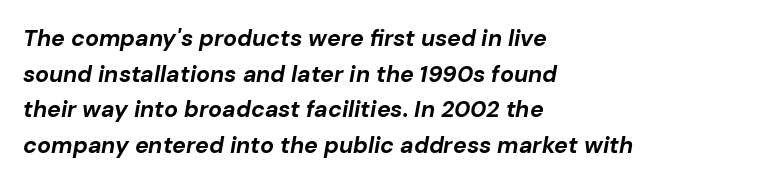
The image shows 23 px bold type, italic (leaning right); set left-aligned, normal line spacing (1.55x), normal letter spacing, not underlined.
